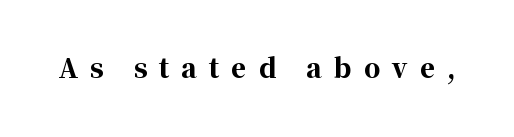
Q: Is the text bold? A: Yes.
Q: Is the text italic (slanted)? A: No, it is upright.
Q: Is the text underlined? A: No.
Q: Is the spacing between letters normal or unusually wide? A: Unusually wide.
